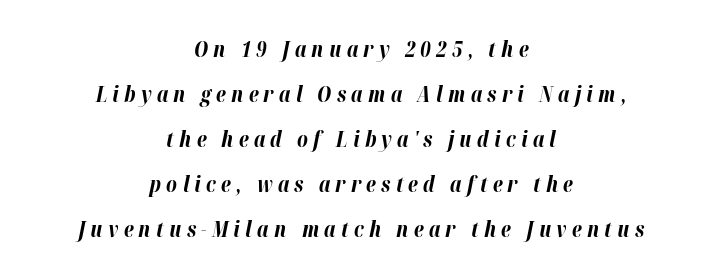
The image shows 21 px bold type, italic (leaning right); set centered, loose line spacing (2.14x), unusually wide letter spacing (+0.25 em), not underlined.
